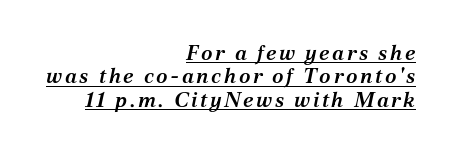
Q: Is the text bold? A: Semi-bold.
Q: Is the text italic (slanted)? A: Yes, it leans right by about 12 degrees.
Q: Is the text underlined? A: Yes.
Q: How is the paragraph aligned? A: Right-aligned.
Q: Is the spacing between lines tight, normal or loose? A: Tight.
